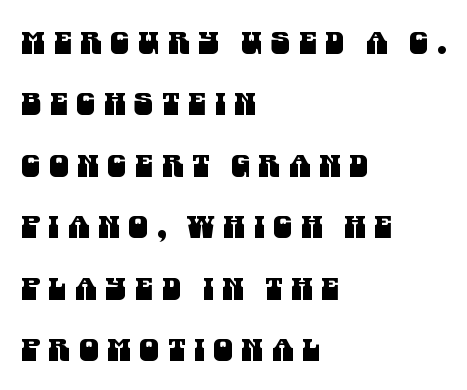
{"serif": "no", "width": "condensed", "stroke_contrast": "medium", "x_height": "large", "monospaced": "no", "underline": "no", "align": "left", "line_spacing": "loose", "line_spacing_ratio": 1.98, "letter_spacing": "wide", "letter_spacing_em": 0.28, "glyph_px": 31}
